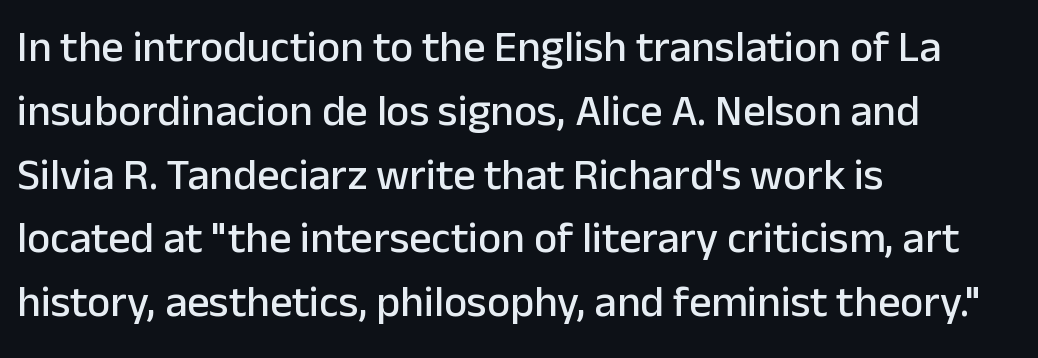
{"serif": "no", "italic": "no", "width": "normal", "stroke_contrast": "low", "x_height": "medium", "monospaced": "no", "underline": "no", "align": "left", "line_spacing": "normal", "line_spacing_ratio": 1.45, "letter_spacing": "normal", "letter_spacing_em": 0.0, "glyph_px": 44}
